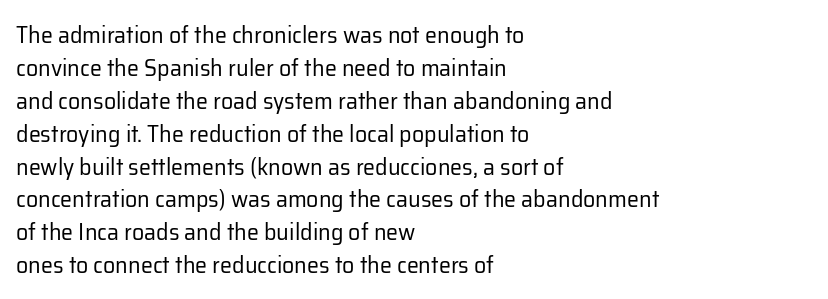
Q: Is the text bold? A: No.
Q: Is the text italic (slanted)? A: No, it is upright.
Q: Is the text underlined? A: No.
Q: How is the paragraph aligned? A: Left-aligned.
Q: Is the spacing between letters normal or unusually wide? A: Normal.
Q: Is the spacing between lines tight, normal or loose? A: Normal.
